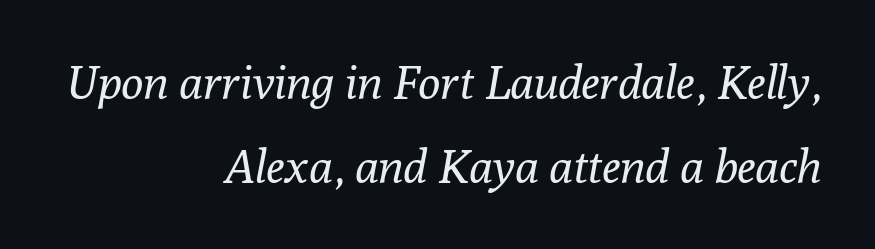
Style check: oblique. This is not heavy type; no bold has been used. Underlining? Definitely not there. The rag falls on the left side of this text block.
